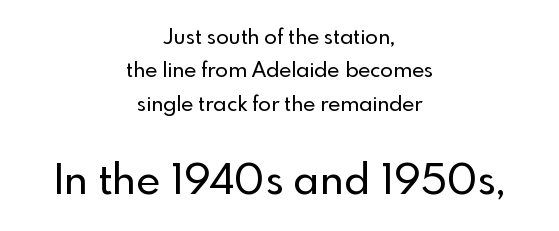
{"serif": "no", "italic": "no", "width": "normal", "x_height": "small", "monospaced": "no", "underline": "no", "align": "center", "line_spacing": "normal", "line_spacing_ratio": 1.59, "letter_spacing": "normal", "letter_spacing_em": 0.0, "larger_block": "second", "size_ratio": 2.0, "glyph_px": 42}
